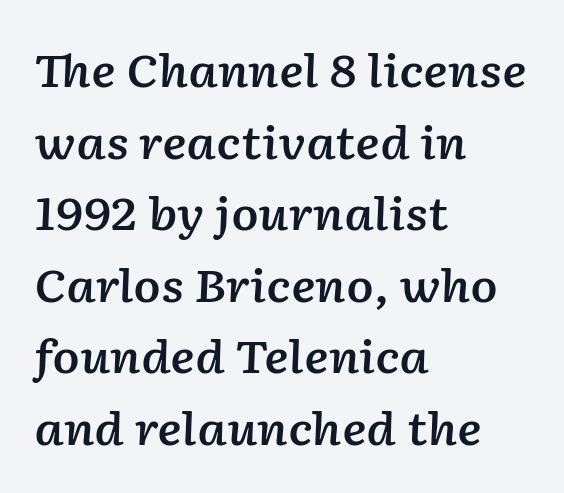
The lines in this sample share a left origin and differ only in where they stop. Slant detected: the letters are inclined. Tracking here is standard; glyphs follow each other at the usual distance. Unmarked baselines from the first word to the last. Quick note: interline space is typical.
